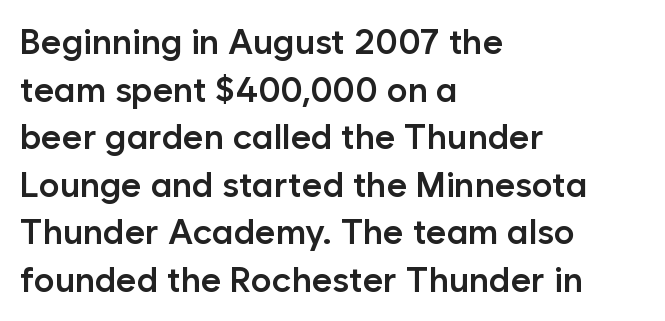
The image shows 35 px semibold sans-serif type, upright; set left-aligned, normal line spacing (1.36x), normal letter spacing, not underlined; low stroke contrast and a medium x-height.
